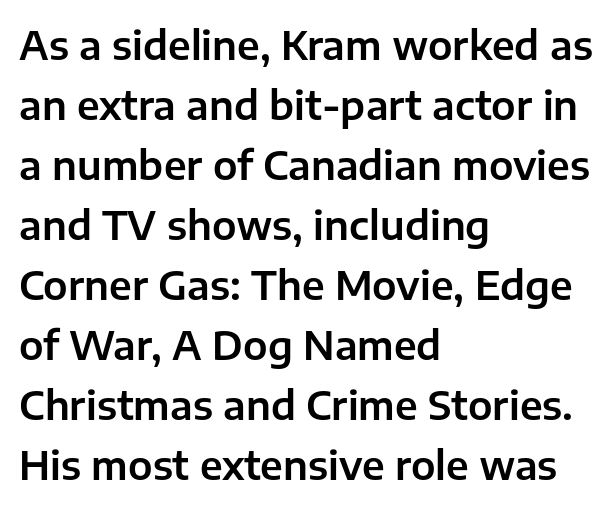
Q: Is the text italic (slanted)? A: No, it is upright.
Q: Is the typeface a serif or a sans-serif typeface? A: Sans-serif.
Q: Is the text underlined? A: No.
Q: How is the paragraph aligned? A: Left-aligned.
Q: Is the spacing between letters normal or unusually wide? A: Normal.
Q: Is the spacing between lines tight, normal or loose? A: Normal.
Q: Width (condensed, normal, or wide)? A: Normal.
Q: Stroke contrast? A: Low.
Q: x-height? A: Medium.
Q: Monospaced? A: No.
